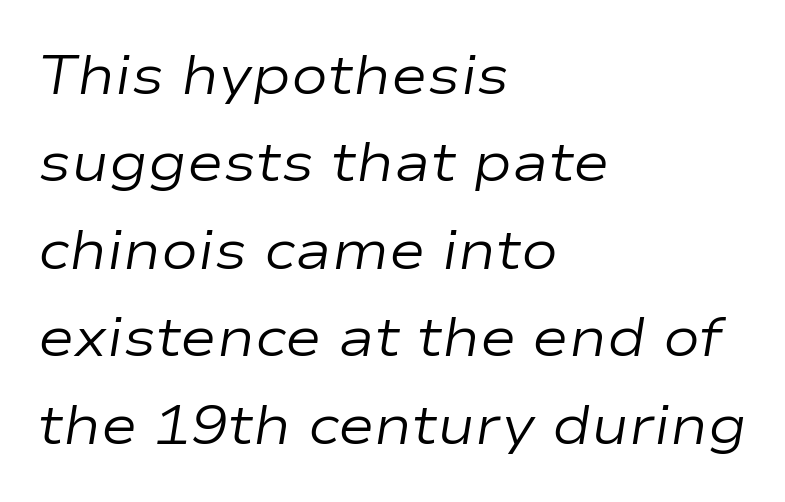
How are the letters spaced? Ordinarily, with no added tracking. The block of text has a typical density, with ordinary space between rows. Descenders hang freely into open space. Reading down the block, your eye returns to a fixed left position each line. Each letter keeps its own natural width here, so spacing adapts to shape. A light-to-regular cut is what we see here.
